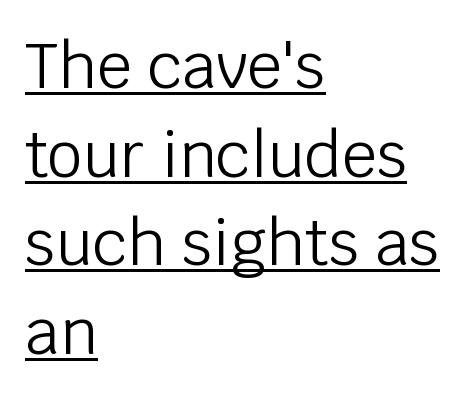
Does a line run under the words? Yes, clearly. Caption: standard tracking, unaltered. The characters are drawn with everyday or finer stroke widths. The block of text has a typical density, with ordinary space between rows. Leftover space on each line is placed entirely after the last word. The letters advance in unequal steps, a hallmark of proportional type.
